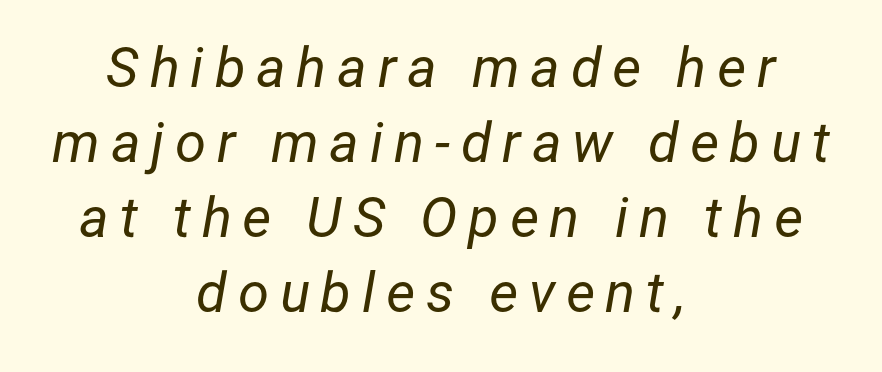
Weight: in the light-to-regular range. A typesetter would call this proportional, since set widths differ per character. Tall strokes in this sample are angled rather than plumb. Regular leading.
